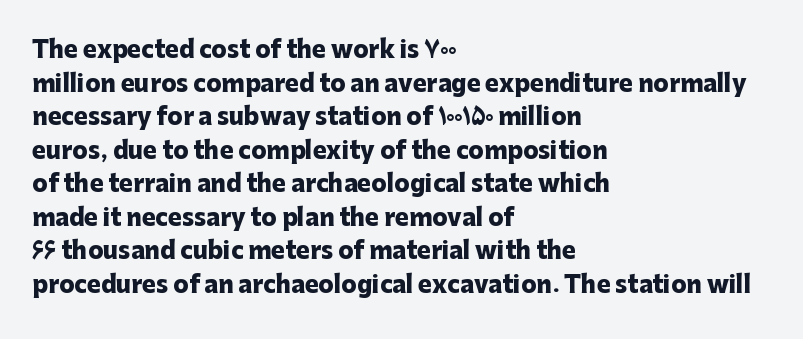
Q: Is the text bold? A: Yes.
Q: Is the text italic (slanted)? A: No, it is upright.
Q: Is the text underlined? A: No.
Q: How is the paragraph aligned? A: Left-aligned.
Q: Is the spacing between letters normal or unusually wide? A: Normal.
Q: Is the spacing between lines tight, normal or loose? A: Normal.
